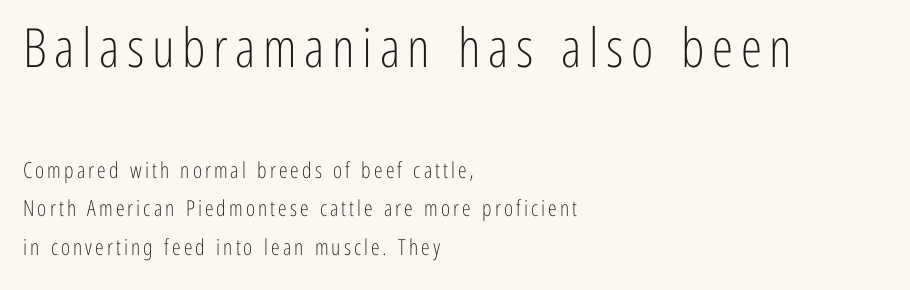
The rendering uses natural spacing where letterforms have individual widths. Which chunk is bigger? The first one — the top block dwarfs the bottom. Italic? Not at all — the glyphs are vertical. Check where the strokes stop: nothing finishes them off — pure sans.
